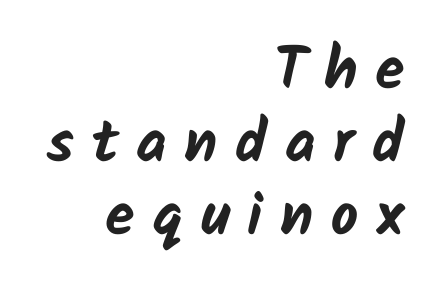
{"serif": "no", "bold": "yes", "weight": "bold", "width": "normal", "stroke_contrast": "low", "x_height": "medium", "monospaced": "no", "underline": "no", "align": "right", "line_spacing_ratio": 1.22, "letter_spacing": "wide", "letter_spacing_em": 0.29, "glyph_px": 60}
